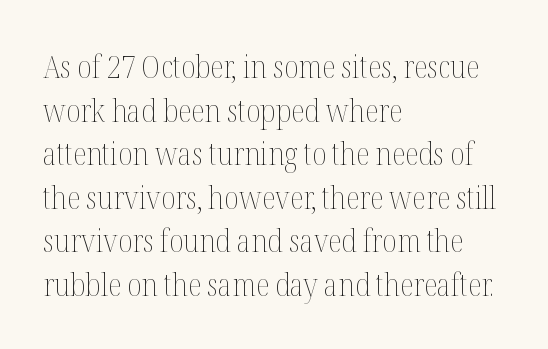
The image shows 32 px thin, condensed type, upright; set left-aligned, normal line spacing (1.36x), normal letter spacing, not underlined; medium stroke contrast and a medium x-height.
